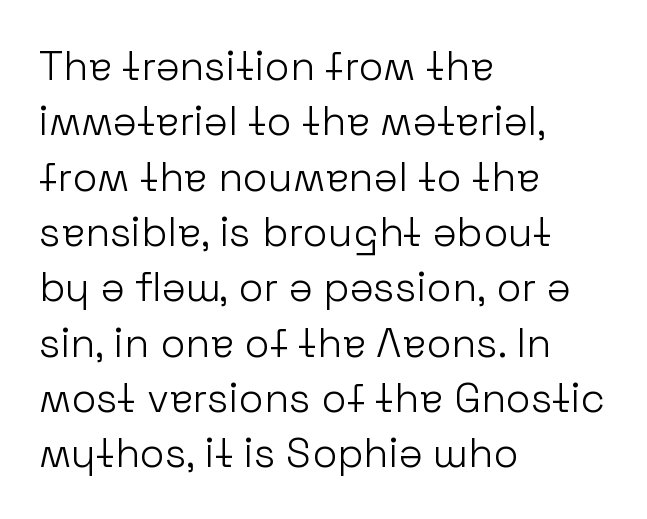
{"serif": "no", "italic": "no", "bold": "no", "weight": "light", "width": "normal", "stroke_contrast": "low", "x_height": "medium", "monospaced": "no", "underline": "no", "align": "left", "line_spacing": "normal", "line_spacing_ratio": 1.35, "letter_spacing": "normal", "letter_spacing_em": 0.0, "glyph_px": 41}
